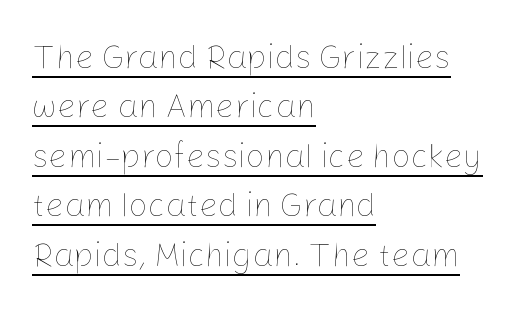
{"italic": "no", "bold": "no", "weight": "thin", "width": "normal", "stroke_contrast": "low", "x_height": "medium", "monospaced": "no", "underline": "yes", "align": "left", "line_spacing": "normal", "line_spacing_ratio": 1.5, "letter_spacing": "normal", "letter_spacing_em": 0.0, "glyph_px": 33}
